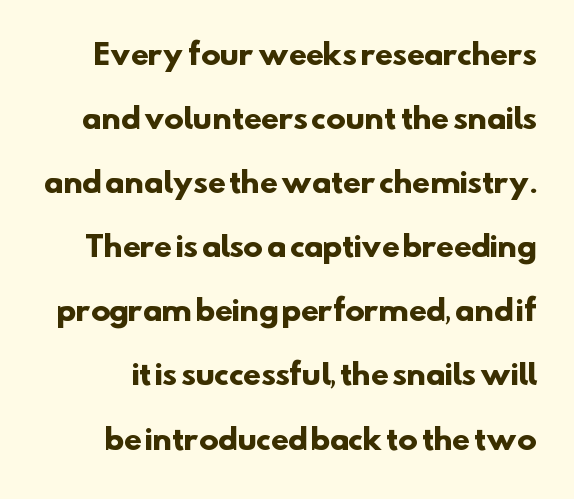
{"serif": "no", "bold": "yes", "weight": "heavy", "width": "normal", "stroke_contrast": "low", "x_height": "small", "monospaced": "no", "underline": "no", "line_spacing": "loose", "line_spacing_ratio": 2.21, "letter_spacing": "normal", "letter_spacing_em": 0.0, "glyph_px": 29}
